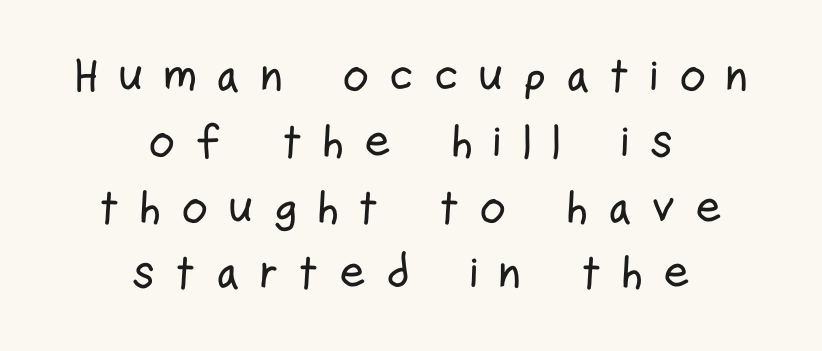
Vertically, the passage feels balanced, rows spaced as you'd expect. Style check: upright. Bare-footed words on every line. This sample is center-justified, so both line endings float freely.
